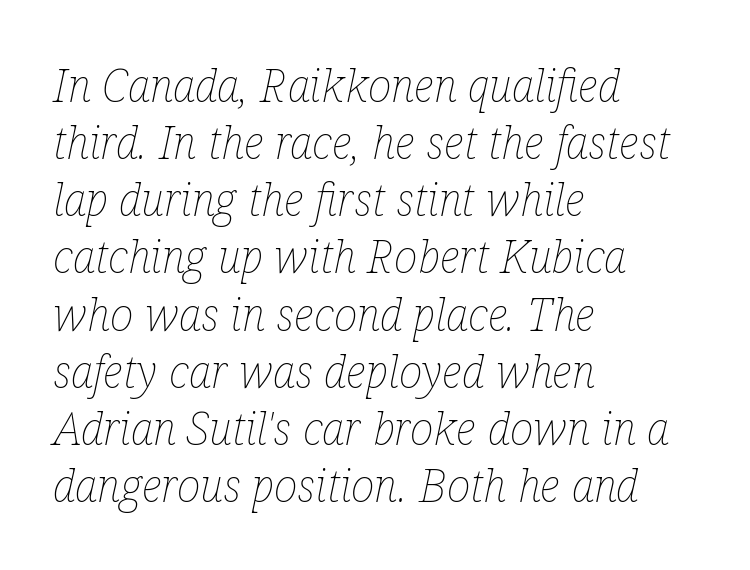
These lines stack with their left ends in a neat column. Looks like regular typesetting: each glyph gets only the width it needs. When letters slant like this, we call the style italic. The typeface has the unassuming heft of standard copy or less.
